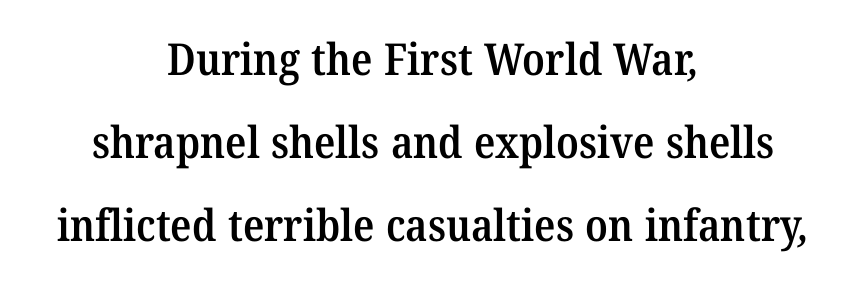
Slightly chunky letters — semibold, I'd say, not full bold. Letterform terminals end in serifs throughout the passage. The face used here is rendered with its standard letterfit. The rendering uses natural spacing where letterforms have individual widths.
